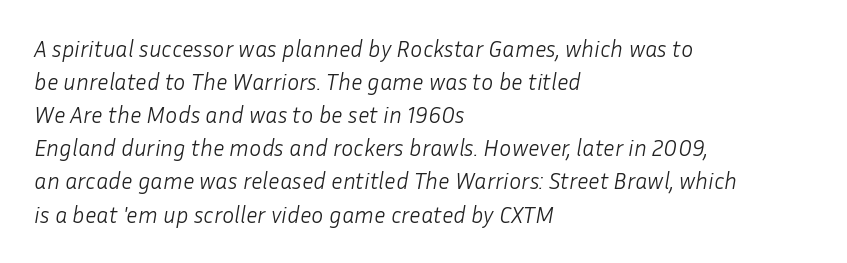
Q: Is the text bold? A: No.
Q: Is the text italic (slanted)? A: Yes, it leans right by about 10 degrees.
Q: Is the text underlined? A: No.
Q: How is the paragraph aligned? A: Left-aligned.
Q: Is the spacing between letters normal or unusually wide? A: Normal.
Q: Is the spacing between lines tight, normal or loose? A: Normal.
